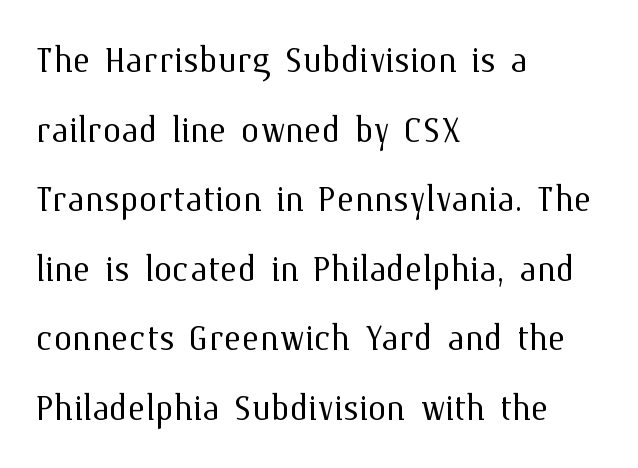
A classic flush-left, rag-right setting is used for this passage. Characters remain perfectly vertical along every line. No extra tracking has been applied to these lines. One glance says typical: line gaps are just what's usual. Descenders are the only things crossing below the line. Weight class: somewhere from thin through regular.
